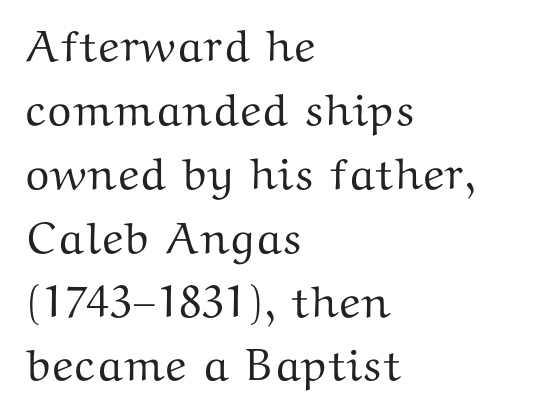
The image shows 45 px wide serif type, upright; set left-aligned, normal line spacing (1.42x), normal letter spacing, not underlined; medium stroke contrast and a medium x-height.
